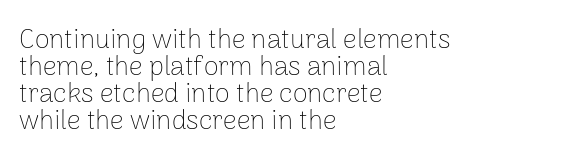
Q: Is the text bold? A: No.
Q: Is the text italic (slanted)? A: No, it is upright.
Q: Is the text underlined? A: No.
Q: How is the paragraph aligned? A: Left-aligned.
Q: Is the spacing between letters normal or unusually wide? A: Normal.
Q: Is the spacing between lines tight, normal or loose? A: Tight.
